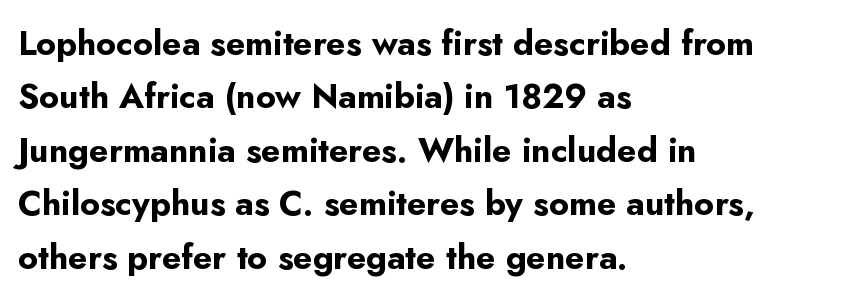
{"serif": "no", "italic": "no", "bold": "yes", "weight": "bold", "width": "normal", "stroke_contrast": "low", "x_height": "small", "monospaced": "no", "underline": "no", "align": "left", "line_spacing": "normal", "line_spacing_ratio": 1.57, "letter_spacing": "normal", "letter_spacing_em": 0.0, "glyph_px": 34}
